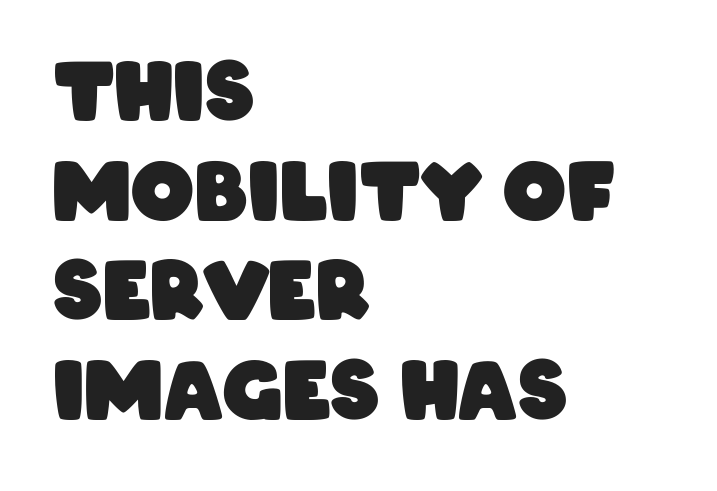
Q: Is the text bold? A: Yes.
Q: Is the typeface a serif or a sans-serif typeface? A: Sans-serif.
Q: Is the text underlined? A: No.
Q: How is the paragraph aligned? A: Left-aligned.
Q: Is the spacing between letters normal or unusually wide? A: Normal.
Q: Is the spacing between lines tight, normal or loose? A: Normal.
Q: Width (condensed, normal, or wide)? A: Condensed.
Q: Stroke contrast? A: Low.
Q: x-height? A: Large.
Q: Monospaced? A: No.
